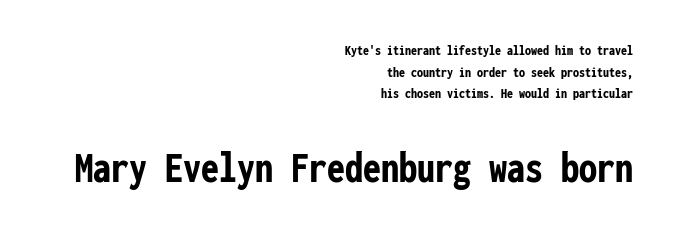
The image shows 45 px semibold, condensed sans-serif type, upright, monospaced; set right-aligned, normal line spacing (1.44x), normal letter spacing, not underlined; the second (bottom) block is 3.0x larger; low stroke contrast and a medium x-height.
